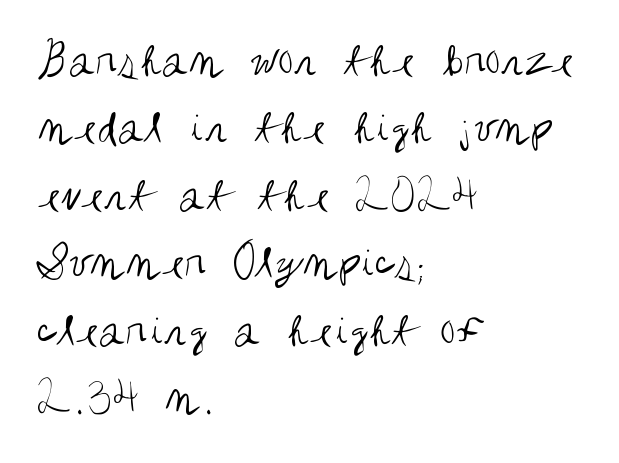
{"serif": "no", "bold": "no", "weight": "regular", "width": "condensed", "stroke_contrast": "medium", "x_height": "large", "monospaced": "no", "underline": "no", "align": "left", "line_spacing": "normal", "line_spacing_ratio": 1.35, "letter_spacing": "normal", "letter_spacing_em": 0.0, "glyph_px": 50}
